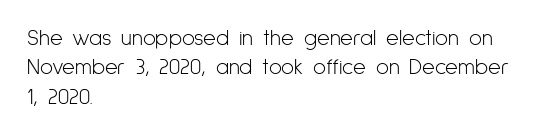
Bare-footed words on every line. Every stem runs plumb, perpendicular to the baseline. The typesetting does not lean heavy: it is not bold. Tracking value appears to be zero — textbook default spacing. The vertical gap from one line to the next is medium.
